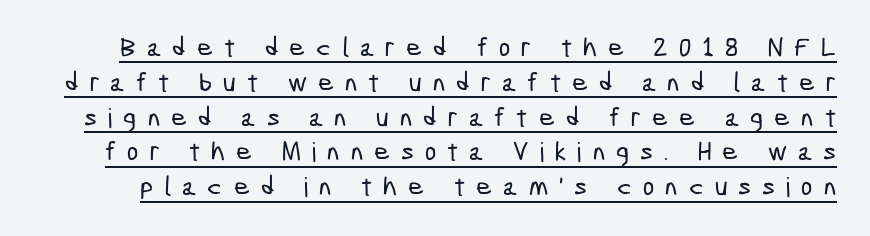
The image shows 27 px text type; set normal line spacing (1.29x), unusually wide letter spacing (+0.41 em), underlined.
